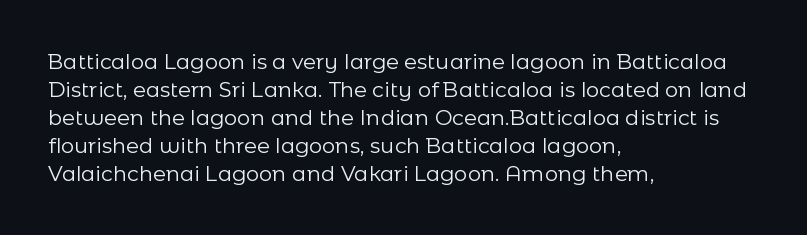
The image shows 21 px text type, upright; set left-aligned, normal line spacing (1.33x), normal letter spacing, not underlined.
